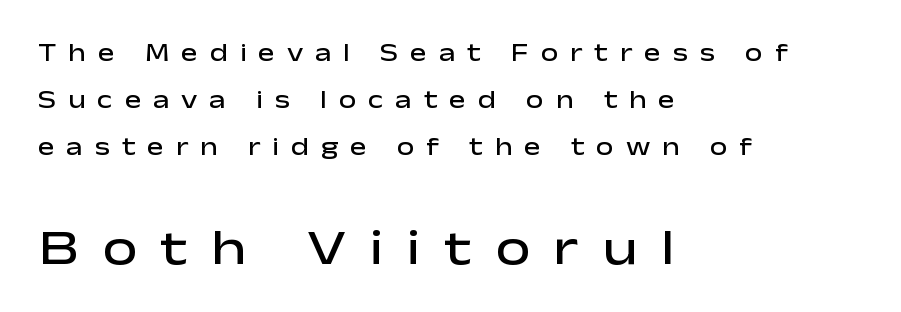
Compared with an ordinary text face, these strokes are moderately heavier — a semibold. Alignment: flush left. Top chunk: small. Bottom chunk: large. A typesetter would label this face a sans. The zone under the glyphs is completely vacant.
